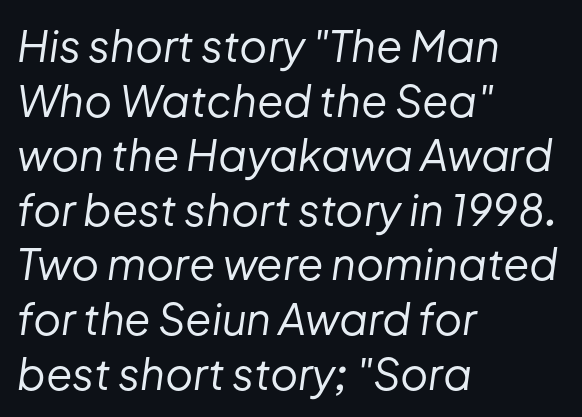
The lines sit at an ordinary, default distance from one another. Words appear dense and cohesive because spacing is normal. The gap between lines stays unmarked. The weight tops out at a normal text grade. Slanted lettering throughout.
